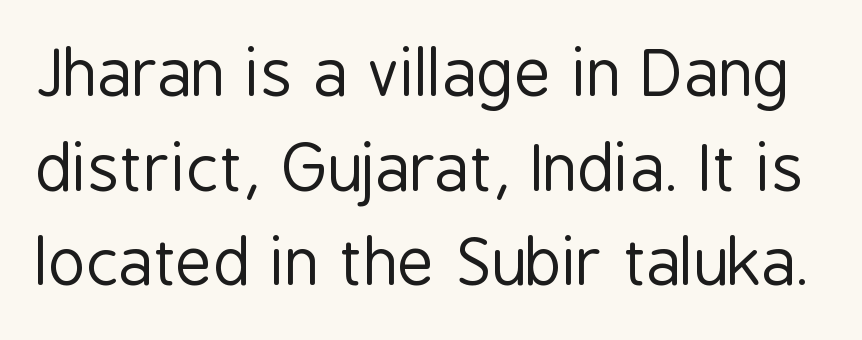
{"serif": "no", "italic": "no", "bold": "no", "weight": "regular", "width": "condensed", "stroke_contrast": "low", "x_height": "medium", "monospaced": "no", "underline": "no", "line_spacing": "normal", "line_spacing_ratio": 1.48, "letter_spacing": "normal", "letter_spacing_em": 0.0, "glyph_px": 64}
